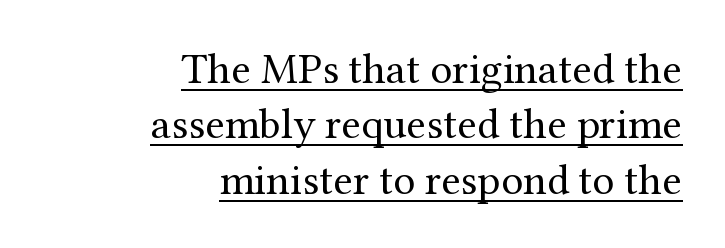
Underlined type. If you drew a line through each stem, it would be perfectly vertical. Vertically, the passage feels balanced, rows spaced as you'd expect. You can tell from the footed stems that serif type was used.
